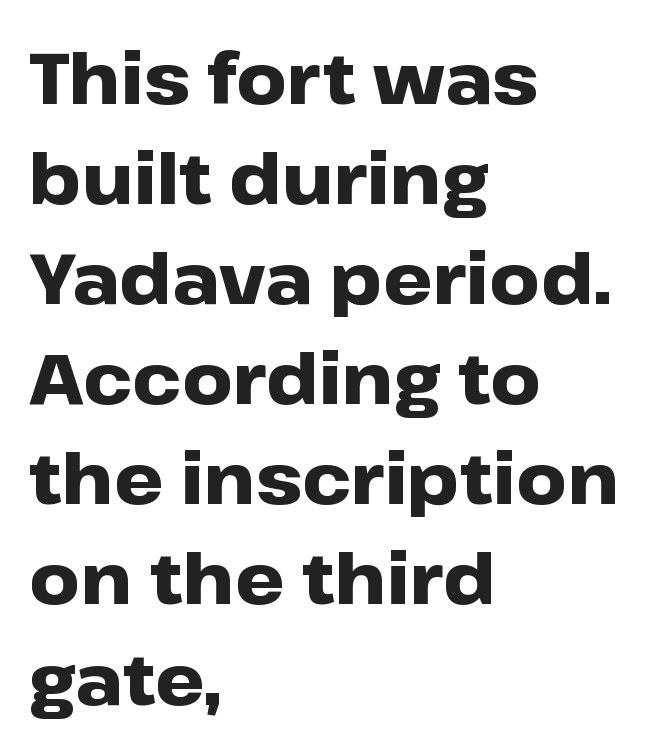
The passage shown is emphatically bold. In terms of posture, this sample is upright. Serifs: no, the terminals of the letterforms are clean. Inter-character spacing is left at the font's built-in metrics.
